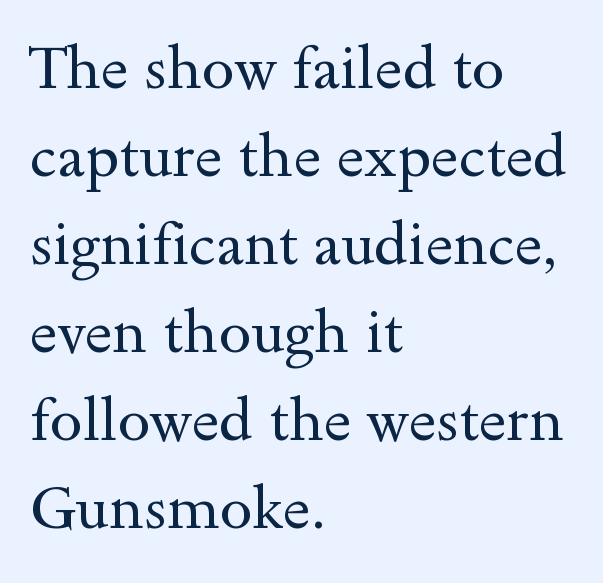
{"serif": "yes", "italic": "no", "bold": "no", "weight": "regular", "width": "wide", "x_height": "small", "monospaced": "no", "underline": "no", "align": "left", "line_spacing": "normal", "line_spacing_ratio": 1.49, "letter_spacing": "normal", "letter_spacing_em": 0.0, "glyph_px": 59}
